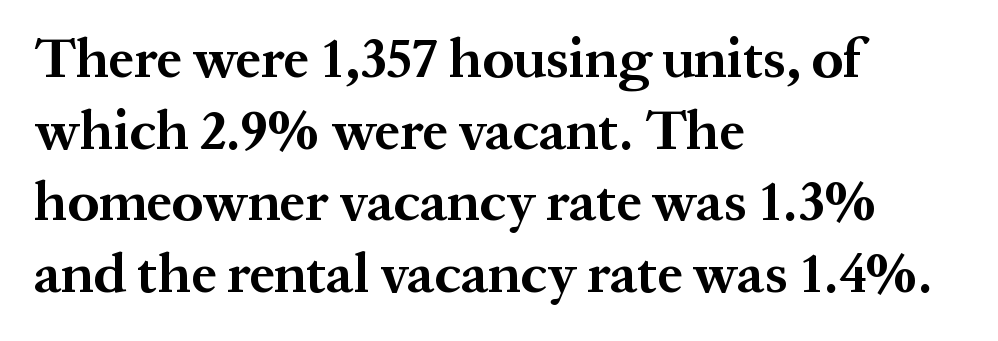
{"serif": "yes", "italic": "no", "bold": "yes", "weight": "bold", "width": "normal", "stroke_contrast": "medium", "x_height": "medium", "monospaced": "no", "underline": "no", "align": "left", "line_spacing": "normal", "line_spacing_ratio": 1.28, "letter_spacing": "normal", "letter_spacing_em": 0.0, "glyph_px": 56}
